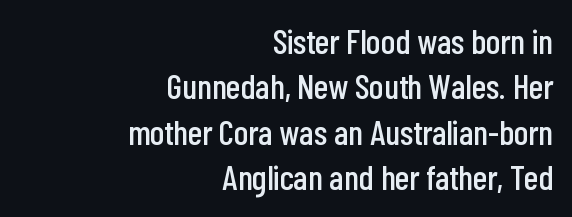
Q: Is the text italic (slanted)? A: No, it is upright.
Q: Is the typeface a serif or a sans-serif typeface? A: Sans-serif.
Q: Is the text underlined? A: No.
Q: How is the paragraph aligned? A: Right-aligned.
Q: Is the spacing between letters normal or unusually wide? A: Normal.
Q: Is the spacing between lines tight, normal or loose? A: Normal.
Q: Width (condensed, normal, or wide)? A: Condensed.
Q: Stroke contrast? A: Low.
Q: x-height? A: Medium.
Q: Monospaced? A: No.
